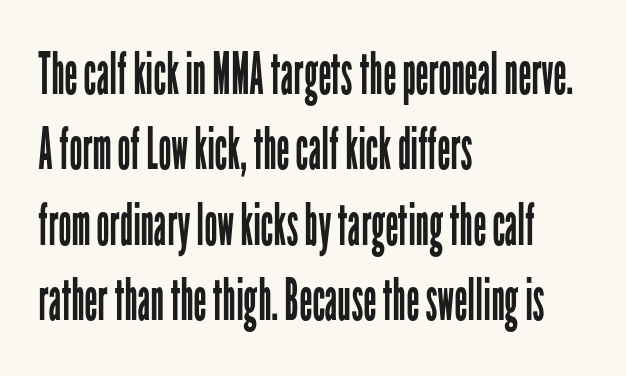
{"serif": "no", "italic": "no", "bold": "no", "weight": "regular", "width": "condensed", "stroke_contrast": "low", "x_height": "medium", "monospaced": "no", "underline": "no", "align": "left", "line_spacing": "normal", "line_spacing_ratio": 1.3, "letter_spacing": "normal", "letter_spacing_em": 0.0, "glyph_px": 58}
